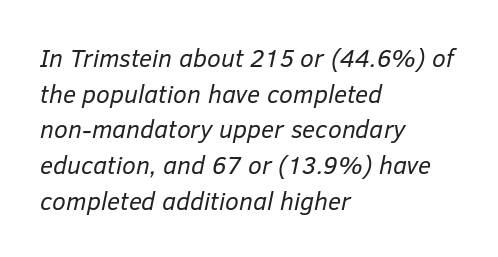
{"italic": "yes", "lean": "right", "slant_degrees": 12, "bold": "no", "underline": "no", "align": "left", "line_spacing": "normal", "line_spacing_ratio": 1.43, "letter_spacing": "normal", "letter_spacing_em": 0.0, "glyph_px": 25}
